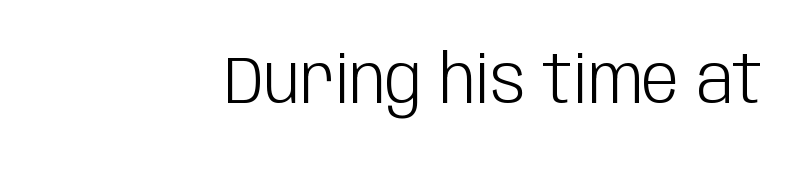
{"serif": "no", "italic": "no", "bold": "no", "weight": "light", "width": "condensed", "stroke_contrast": "low", "x_height": "large", "monospaced": "no", "underline": "no", "letter_spacing": "normal", "letter_spacing_em": 0.0, "glyph_px": 67}
